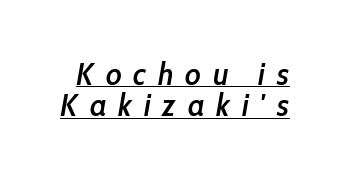
Successive baselines arrive quickly, one right under another. Compared with undecorated copy, this sample adds a rule below the words. Loose tracking; the words dissolve into strings of separated letters. Here the designer chose a conventional face with non-uniform glyph widths. Each glyph is drawn with semibold strokes, heavier than normal yet not fully bold. Quick note: italic.
